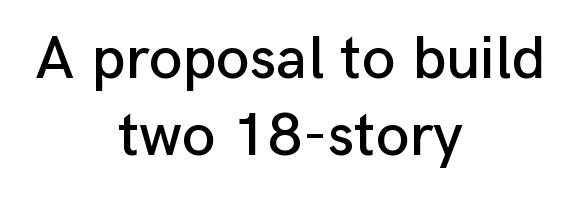
These lines stack symmetrically, like a column narrowing and widening about its center. A clean baseline with only descenders dipping below it. When letters stand straight like this, we call the style roman or upright. Nothing sits at the stroke ends, so this counts as sans-serif.
